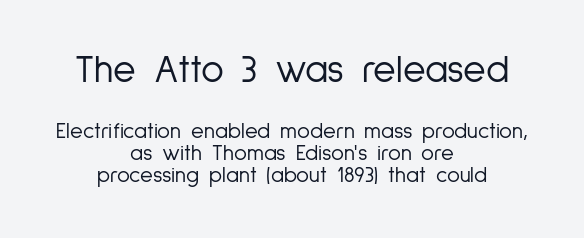
Q: Is the text bold? A: No.
Q: Is the text italic (slanted)? A: No, it is upright.
Q: Is the typeface a serif or a sans-serif typeface? A: Sans-serif.
Q: Is the text underlined? A: No.
Q: How is the paragraph aligned? A: Centered.
Q: Is the spacing between letters normal or unusually wide? A: Normal.
Q: Is the spacing between lines tight, normal or loose? A: Tight.
Q: Which block of text is set in a larger size, the first (top) or the second (bottom)? A: The first (top) one.
Q: Width (condensed, normal, or wide)? A: Condensed.
Q: Stroke contrast? A: Low.
Q: x-height? A: Medium.
Q: Monospaced? A: No.
